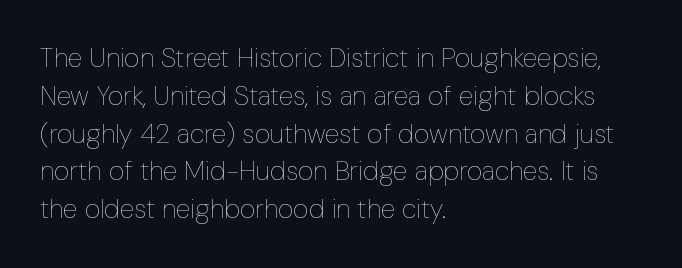
The image shows 27 px text type, upright; set left-aligned, normal line spacing (1.4x), normal letter spacing, not underlined.
